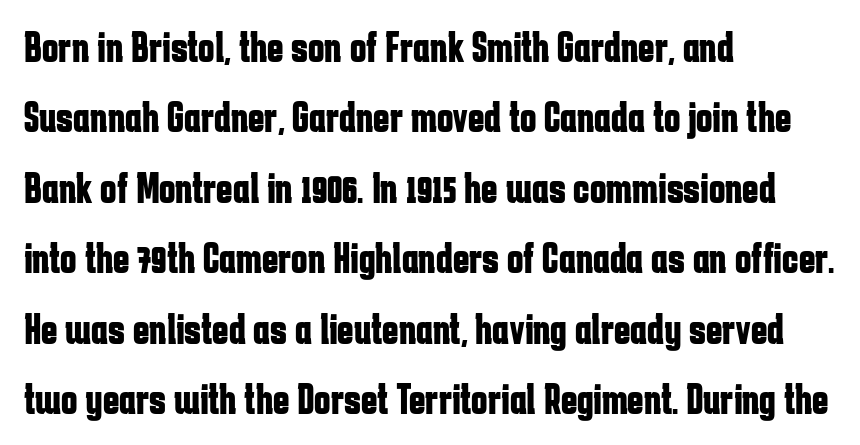
Horizontal bands of white between lines are of average thickness. The foot of each line stays bare and open. Characters follow at the spacing the type designer built in. Strokes here are thick enough to call this a true bold. Characters remain perfectly vertical along every line.
